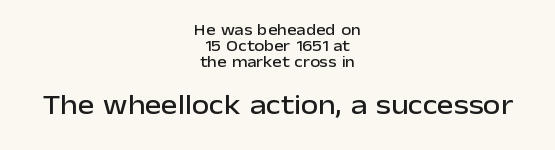
Q: Is the text italic (slanted)? A: No, it is upright.
Q: Is the typeface a serif or a sans-serif typeface? A: Sans-serif.
Q: Is the text underlined? A: No.
Q: How is the paragraph aligned? A: Centered.
Q: Is the spacing between letters normal or unusually wide? A: Normal.
Q: Is the spacing between lines tight, normal or loose? A: Tight.
Q: Which block of text is set in a larger size, the first (top) or the second (bottom)? A: The second (bottom) one.
Q: Width (condensed, normal, or wide)? A: Normal.
Q: Stroke contrast? A: Low.
Q: x-height? A: Medium.
Q: Monospaced? A: No.
